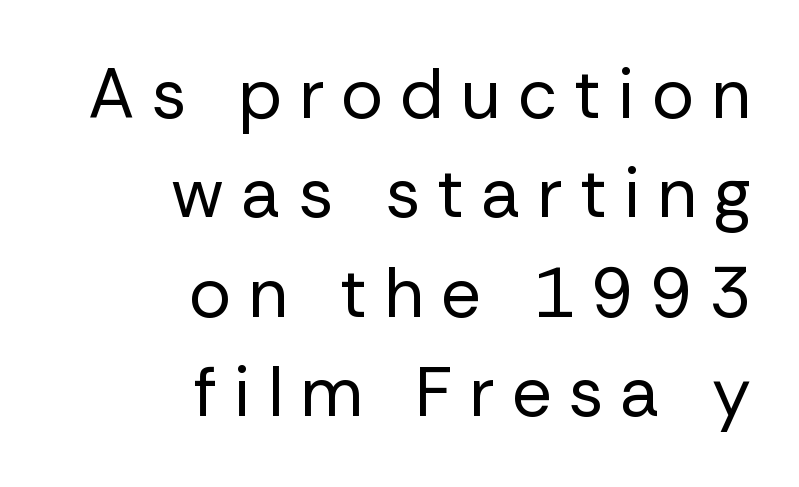
The image shows 70 px regular-weight sans-serif type, upright; set right-aligned, normal line spacing (1.42x), unusually wide letter spacing (+0.24 em), not underlined; low stroke contrast and a medium x-height.
